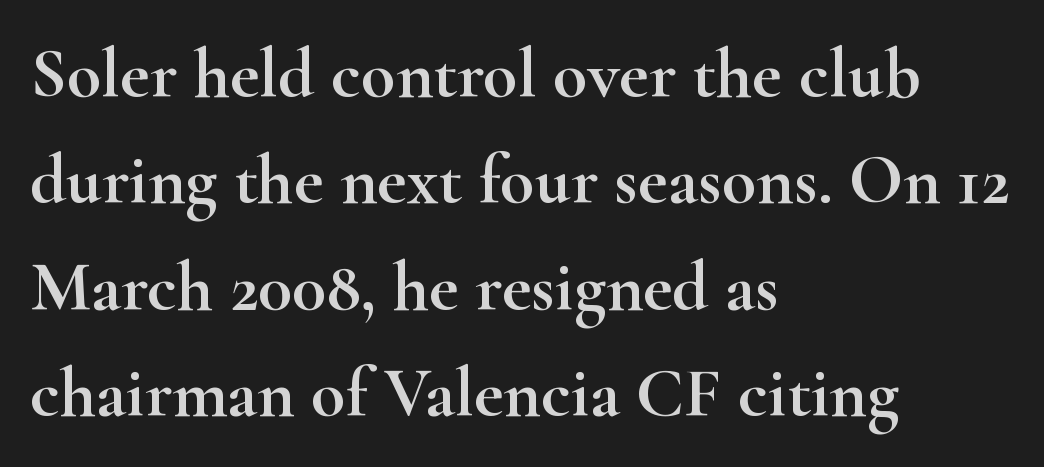
Q: Is the text italic (slanted)? A: No, it is upright.
Q: Is the typeface a serif or a sans-serif typeface? A: Serif.
Q: Is the text underlined? A: No.
Q: How is the paragraph aligned? A: Left-aligned.
Q: Is the spacing between letters normal or unusually wide? A: Normal.
Q: Is the spacing between lines tight, normal or loose? A: Normal.
Q: Width (condensed, normal, or wide)? A: Wide.
Q: Stroke contrast? A: High.
Q: x-height? A: Small.
Q: Monospaced? A: No.
